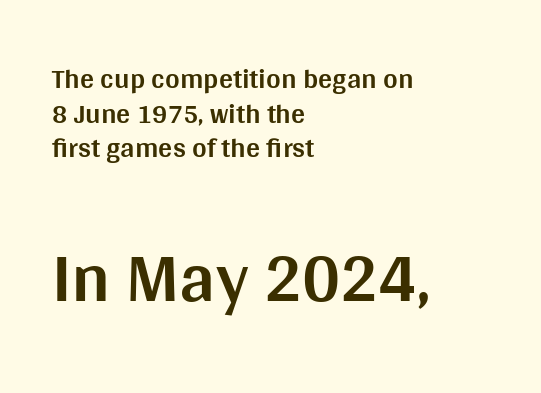
The image shows 70 px bold sans-serif type, upright; set left-aligned, line spacing 1.24x, normal letter spacing, not underlined; the second (bottom) block is 2.5x larger; medium stroke contrast and a large x-height.
